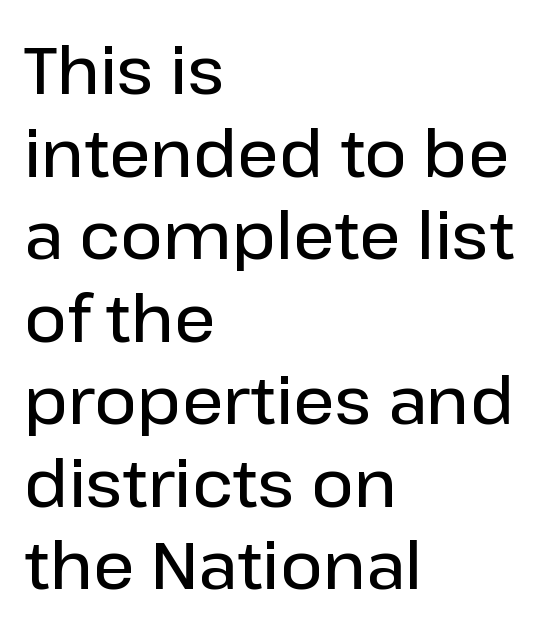
Q: Is the text bold? A: Semi-bold.
Q: Is the text italic (slanted)? A: No, it is upright.
Q: Is the typeface a serif or a sans-serif typeface? A: Sans-serif.
Q: Is the text underlined? A: No.
Q: How is the paragraph aligned? A: Left-aligned.
Q: Is the spacing between letters normal or unusually wide? A: Normal.
Q: Is the spacing between lines tight, normal or loose? A: Normal.
Q: Width (condensed, normal, or wide)? A: Normal.
Q: Stroke contrast? A: Low.
Q: x-height? A: Medium.
Q: Monospaced? A: No.
